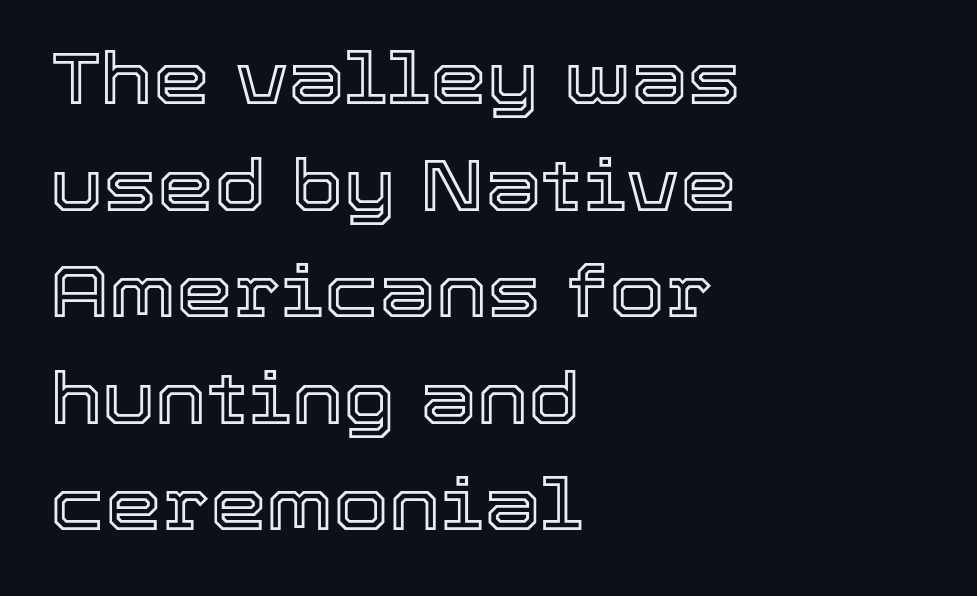
The image shows 72 px text type, upright; set left-aligned, normal line spacing (1.48x), normal letter spacing, not underlined; a medium x-height.
